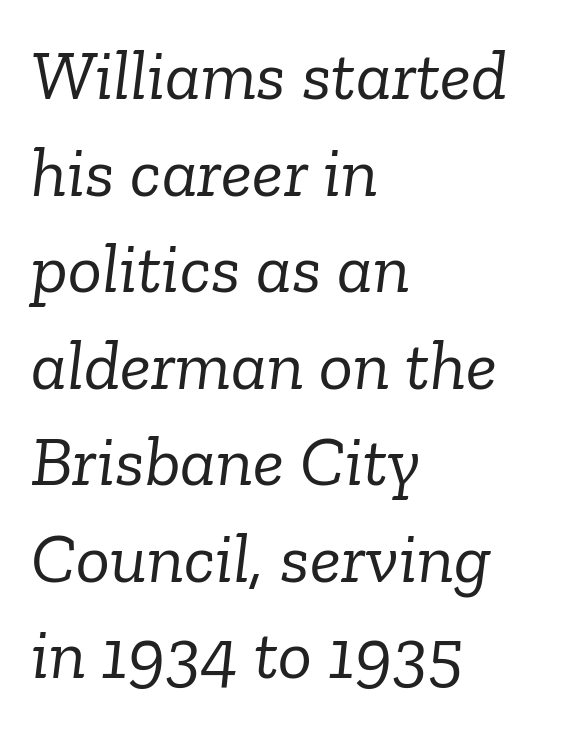
Is this a fixed-width face? No — the glyphs have proportional, varying widths. Serif or sans? Serif — the stroke terminals have little feet. Glyph-to-glyph distance matches everyday printed text. Is the stroke heavy? The answer is a plain regular-or-lighter. Whoever set this chose a conventional vertical rhythm.
